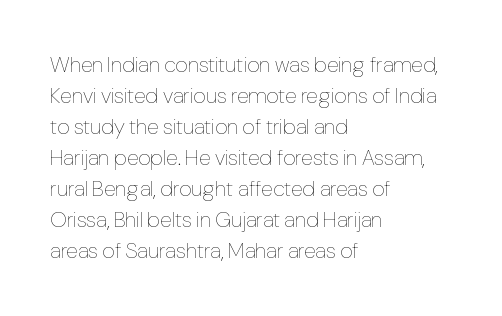
{"italic": "no", "bold": "no", "underline": "no", "align": "left", "line_spacing": "normal", "line_spacing_ratio": 1.41, "letter_spacing": "normal", "letter_spacing_em": 0.0, "glyph_px": 22}
